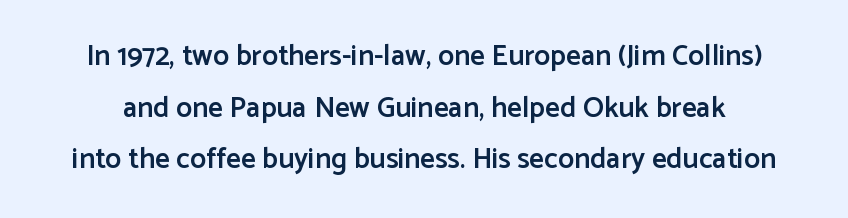
Q: Is the text bold? A: Semi-bold.
Q: Is the text italic (slanted)? A: No, it is upright.
Q: Is the typeface a serif or a sans-serif typeface? A: Sans-serif.
Q: Is the text underlined? A: No.
Q: Is the spacing between letters normal or unusually wide? A: Normal.
Q: Width (condensed, normal, or wide)? A: Normal.
Q: Stroke contrast? A: Low.
Q: x-height? A: Medium.
Q: Monospaced? A: No.
